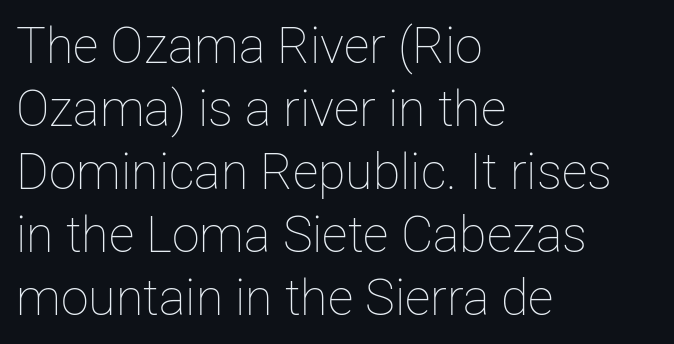
{"italic": "no", "bold": "no", "weight": "thin", "width": "normal", "stroke_contrast": "low", "x_height": "medium", "monospaced": "no", "underline": "no", "align": "left", "line_spacing": "normal", "line_spacing_ratio": 1.26, "letter_spacing": "normal", "letter_spacing_em": 0.0, "glyph_px": 50}
